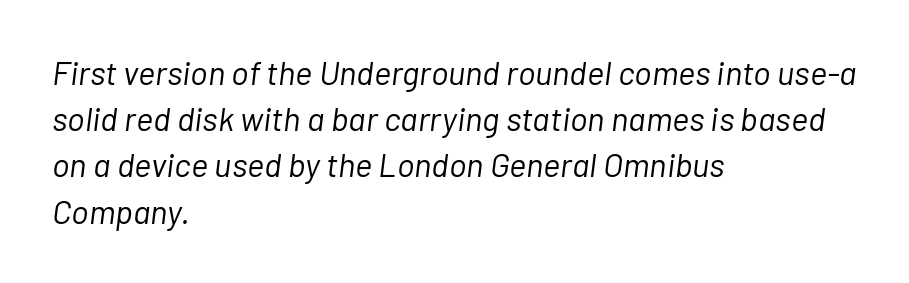
Q: Is the text bold? A: No.
Q: Is the text italic (slanted)? A: Yes, it leans right by about 7 degrees.
Q: Is the text underlined? A: No.
Q: How is the paragraph aligned? A: Left-aligned.
Q: Is the spacing between letters normal or unusually wide? A: Normal.
Q: Is the spacing between lines tight, normal or loose? A: Normal.
Q: Width (condensed, normal, or wide)? A: Normal.
Q: Stroke contrast? A: Low.
Q: x-height? A: Medium.
Q: Monospaced? A: No.
